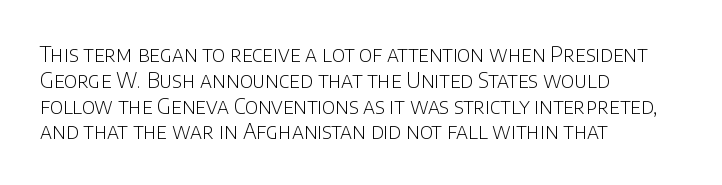
Visually the block forms a straight wall on the left and a jagged coastline on the right. This sample uses plain, unmodified letter spacing. The face looks like a standard text weight, possibly lighter. Check under the words: just untouched page. Does the lettering tilt? It doesn't — this is upright.
